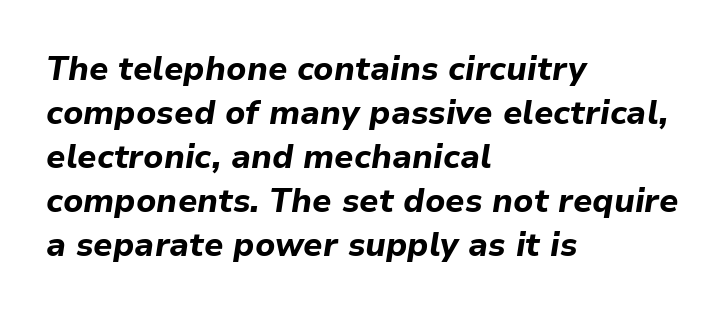
{"italic": "yes", "lean": "right", "slant_degrees": 9, "bold": "yes", "weight": "bold", "width": "normal", "stroke_contrast": "low", "x_height": "medium", "monospaced": "no", "underline": "no", "align": "left", "line_spacing": "normal", "line_spacing_ratio": 1.33, "letter_spacing": "normal", "letter_spacing_em": 0.0, "glyph_px": 33}
